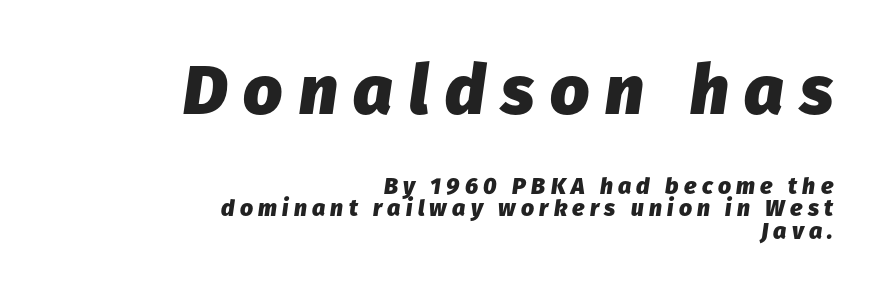
The earlier block is typeset at a bigger size than the later block. This sample uses an oblique cut, with every glyph tilted off the vertical. Horizontal bands of white between lines are thin slivers. In terms of weight, the rendering is a true, heavy bold.
